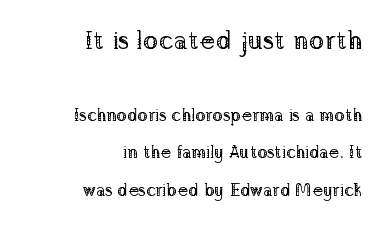
The image shows 26 px text type, upright; set right-aligned, loose line spacing (2.2x), normal letter spacing, not underlined; the first (top) block is 1.53x larger.
